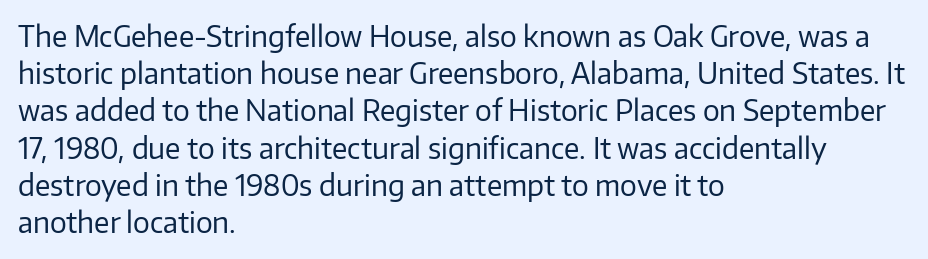
The image shows 28 px regular-weight sans-serif type, upright; set left-aligned, normal line spacing (1.33x), normal letter spacing, not underlined; low stroke contrast and a medium x-height.
